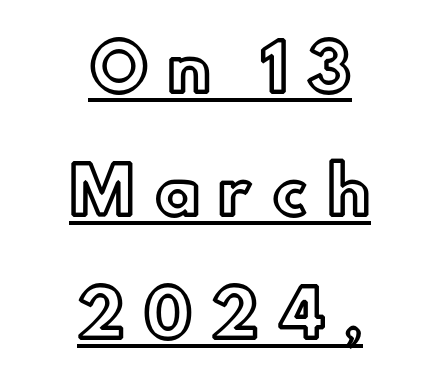
Posture: straight, roman, zero tilt. Every word sits above its own underline. This sample uses expanded letter spacing, leaving extra air between glyphs. Each new line begins a long way beneath the previous one. Think of a printed novel: that variable character pitch is what you see here. The typesetter chose a symmetrical, centered arrangement here.
